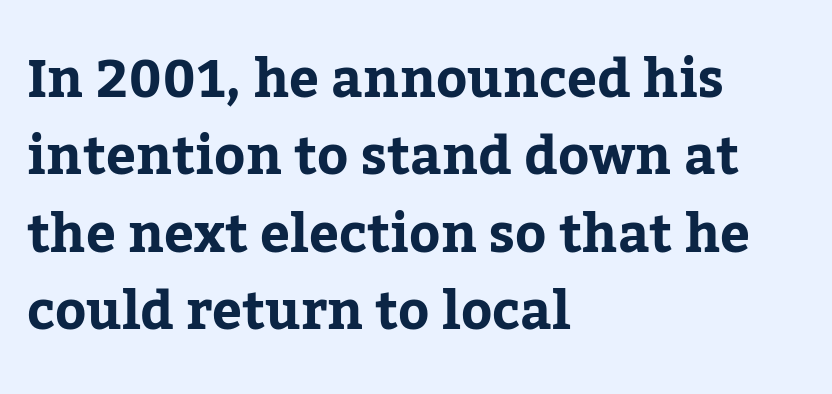
{"serif": "yes", "italic": "no", "bold": "yes", "weight": "bold", "width": "normal", "stroke_contrast": "low", "x_height": "medium", "monospaced": "no", "underline": "no", "align": "left", "line_spacing": "normal", "line_spacing_ratio": 1.46, "letter_spacing": "normal", "letter_spacing_em": 0.0, "glyph_px": 53}
